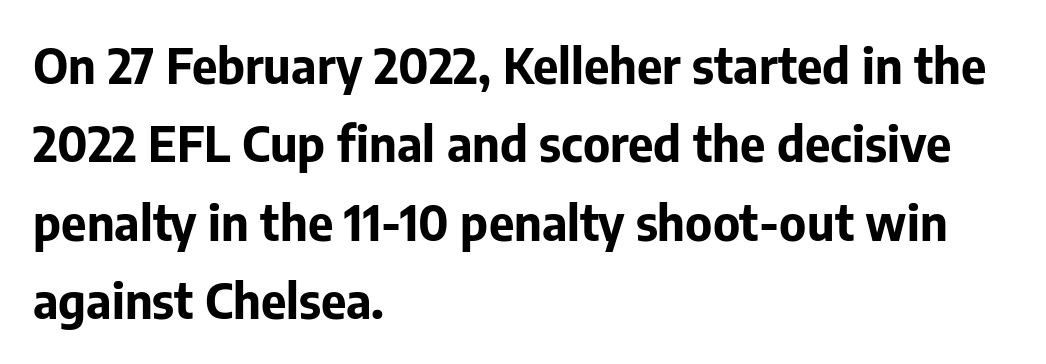
The image shows 49 px bold sans-serif type, upright; set left-aligned, normal line spacing (1.6x), normal letter spacing, not underlined; low stroke contrast and a medium x-height.
